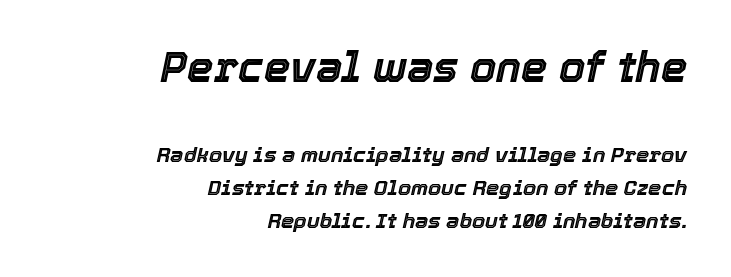
{"italic": "yes", "lean": "right", "slant_degrees": 12, "width": "normal", "x_height": "medium", "monospaced": "no", "underline": "no", "align": "right", "line_spacing": "normal", "line_spacing_ratio": 1.56, "letter_spacing": "normal", "letter_spacing_em": 0.0, "larger_block": "first", "size_ratio": 2.0, "glyph_px": 42}
